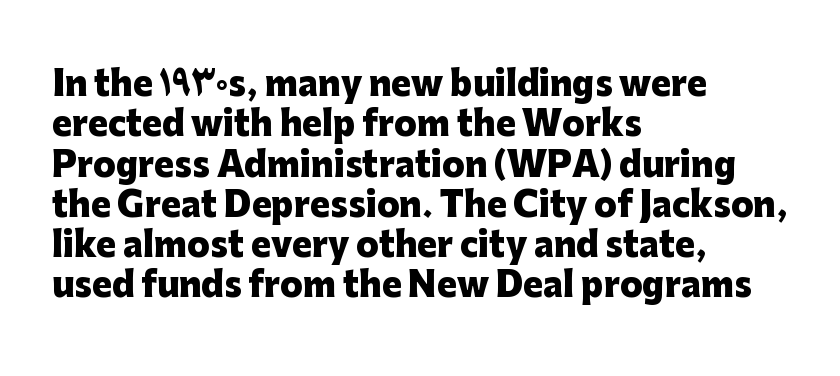
Q: Is the text bold? A: Yes.
Q: Is the text italic (slanted)? A: No, it is upright.
Q: Is the typeface a serif or a sans-serif typeface? A: Sans-serif.
Q: Is the text underlined? A: No.
Q: How is the paragraph aligned? A: Left-aligned.
Q: Is the spacing between letters normal or unusually wide? A: Normal.
Q: Width (condensed, normal, or wide)? A: Normal.
Q: Stroke contrast? A: Low.
Q: x-height? A: Medium.
Q: Monospaced? A: No.
